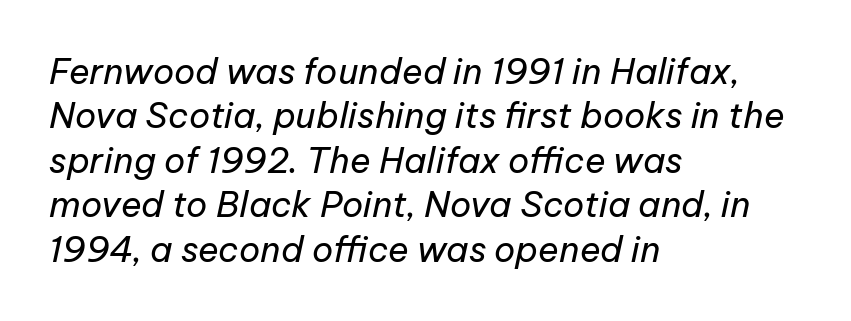
The image shows 35 px regular-weight type, italic (leaning right); set left-aligned, normal line spacing (1.27x), normal letter spacing, not underlined; low stroke contrast and a medium x-height.
